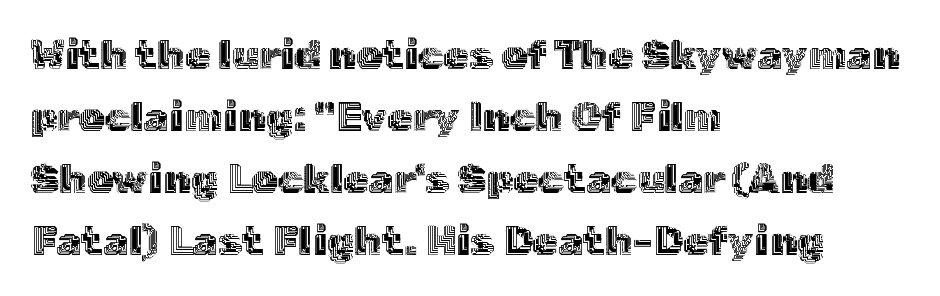
Q: Is the text italic (slanted)? A: No, it is upright.
Q: Is the text underlined? A: No.
Q: How is the paragraph aligned? A: Left-aligned.
Q: Is the spacing between letters normal or unusually wide? A: Normal.
Q: Is the spacing between lines tight, normal or loose? A: Normal.
Q: Width (condensed, normal, or wide)? A: Normal.
Q: x-height? A: Medium.
Q: Monospaced? A: No.
